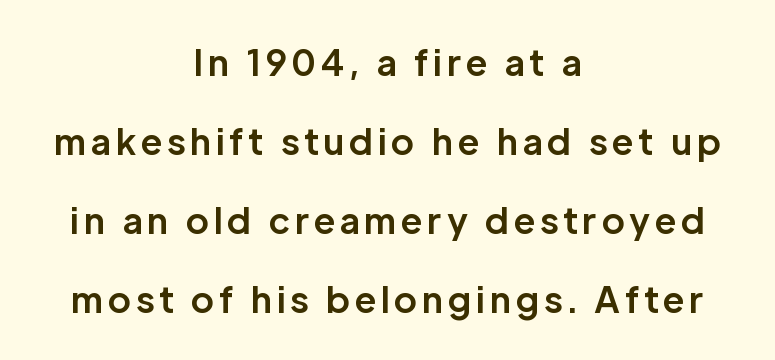
No feet cap the strokes, marking this as sans-serif type. Quick note: not italic, upright. Proportional: the letters do not fall into vertical columns. The paragraph shown floats in the horizontal middle. Vertically, the passage feels expansive, rows floating well apart. Beneath every word, the page is bare.
